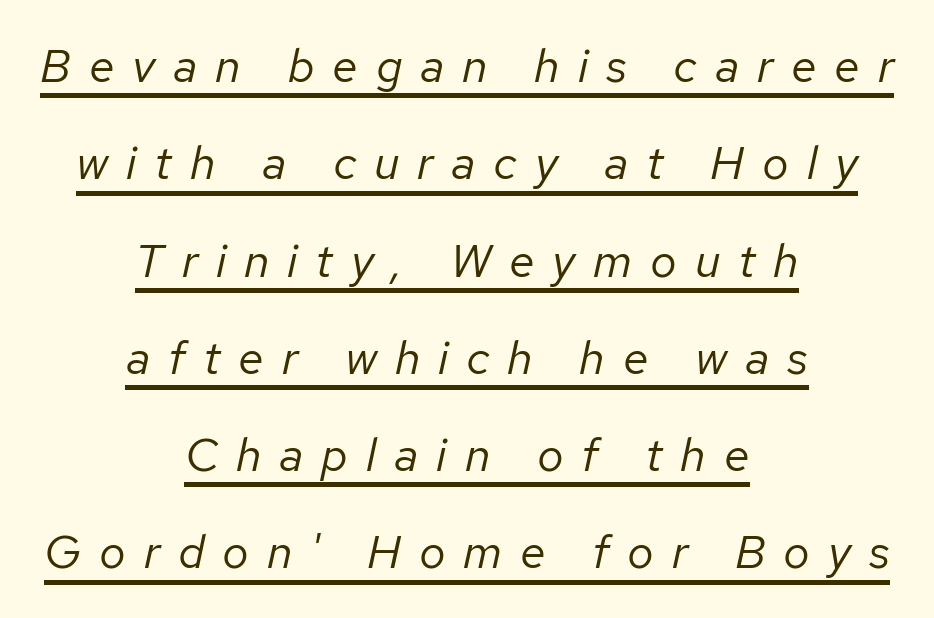
The image shows 47 px regular-weight type, italic (leaning right); set centered, loose line spacing (2.07x), unusually wide letter spacing (+0.38 em), underlined; low stroke contrast and a medium x-height.
